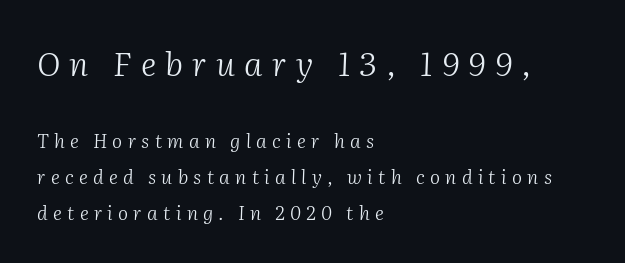
The image shows 33 px light serif type, italic (leaning right); set left-aligned, line spacing 1.88x, unusually wide letter spacing (+0.28 em), not underlined; the first (top) block is 1.74x larger; medium stroke contrast and a medium x-height.
